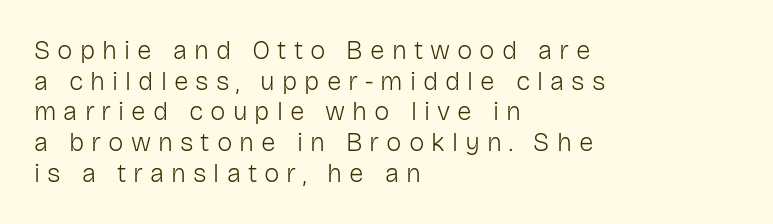
{"italic": "no", "bold": "no", "underline": "no", "align": "left", "line_spacing_ratio": 1.18, "letter_spacing": "wide", "letter_spacing_em": 0.27, "glyph_px": 26}
